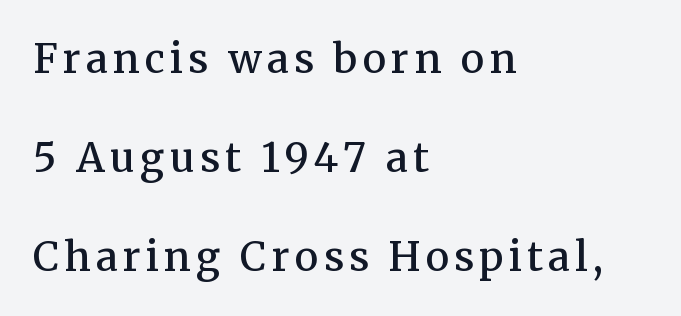
Q: Is the text bold? A: Semi-bold.
Q: Is the text italic (slanted)? A: No, it is upright.
Q: Is the typeface a serif or a sans-serif typeface? A: Serif.
Q: Is the text underlined? A: No.
Q: How is the paragraph aligned? A: Left-aligned.
Q: Is the spacing between lines tight, normal or loose? A: Loose.
Q: Width (condensed, normal, or wide)? A: Normal.
Q: Stroke contrast? A: Medium.
Q: x-height? A: Medium.
Q: Monospaced? A: No.
